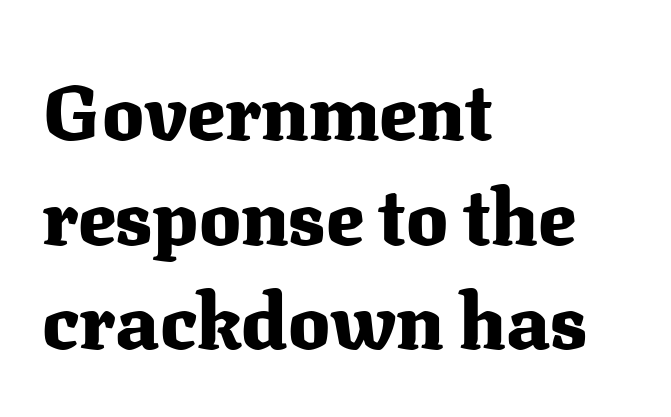
The image shows 78 px heavy serif type, upright; set left-aligned, normal line spacing (1.34x), normal letter spacing, not underlined; medium stroke contrast and a medium x-height.
